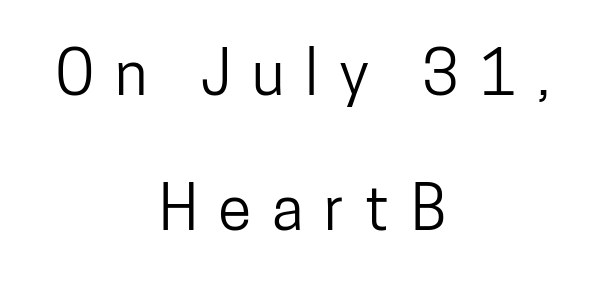
Q: Is the text italic (slanted)? A: No, it is upright.
Q: Is the typeface a serif or a sans-serif typeface? A: Sans-serif.
Q: Is the text underlined? A: No.
Q: How is the paragraph aligned? A: Centered.
Q: Is the spacing between letters normal or unusually wide? A: Unusually wide.
Q: Is the spacing between lines tight, normal or loose? A: Loose.
Q: Width (condensed, normal, or wide)? A: Condensed.
Q: Stroke contrast? A: Low.
Q: x-height? A: Medium.
Q: Monospaced? A: No.
